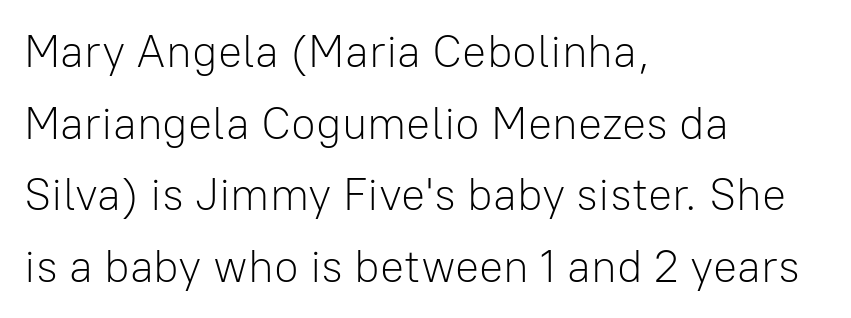
On a weight scale, this lands at 450 or below. Plain, unruled lines of type. Where is the straight margin? On the left. Leading matches the norm, producing a regular column.
